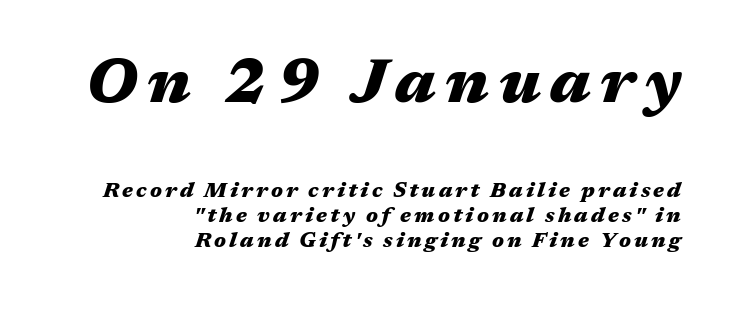
Q: Is the text bold? A: Yes.
Q: Is the text italic (slanted)? A: Yes, it leans right by about 17 degrees.
Q: Is the text underlined? A: No.
Q: How is the paragraph aligned? A: Right-aligned.
Q: Which block of text is set in a larger size, the first (top) or the second (bottom)? A: The first (top) one.
Q: Width (condensed, normal, or wide)? A: Wide.
Q: Stroke contrast? A: Medium.
Q: x-height? A: Medium.
Q: Monospaced? A: No.
